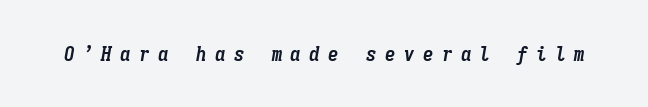
Q: Is the text bold? A: Yes.
Q: Is the text italic (slanted)? A: Yes, it leans right by about 9 degrees.
Q: Is the text underlined? A: No.
Q: Is the spacing between letters normal or unusually wide? A: Unusually wide.
